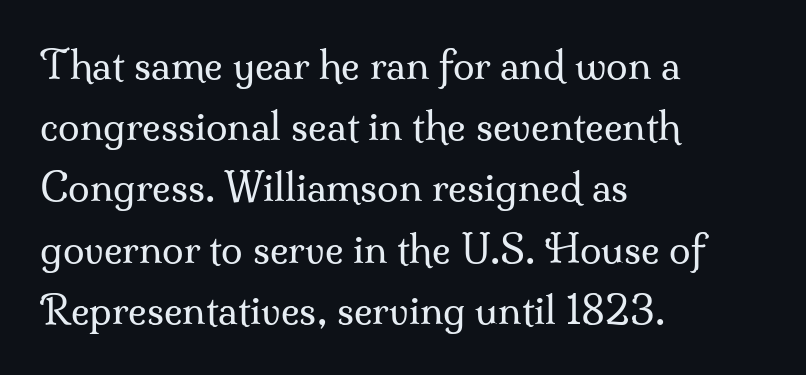
The image shows 39 px regular-weight serif type, upright; set left-aligned, normal line spacing (1.57x), normal letter spacing, not underlined; medium stroke contrast and a small x-height.
